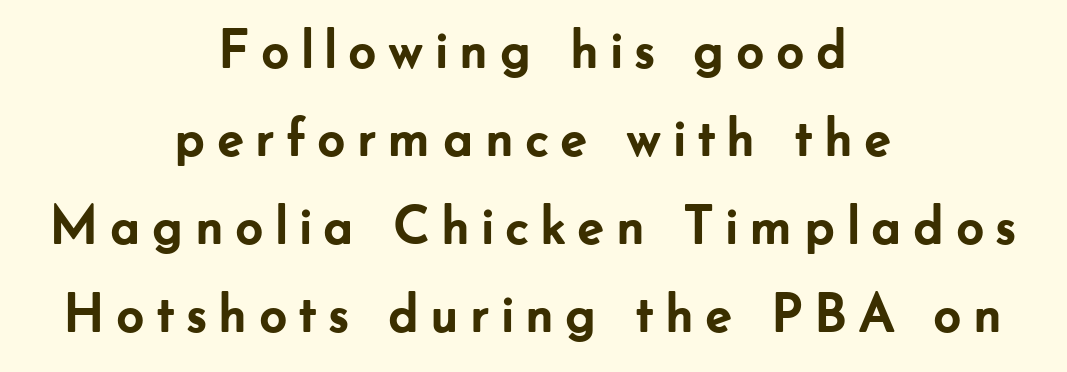
Q: Is the text bold? A: Yes.
Q: Is the text italic (slanted)? A: No, it is upright.
Q: Is the typeface a serif or a sans-serif typeface? A: Sans-serif.
Q: Is the text underlined? A: No.
Q: How is the paragraph aligned? A: Centered.
Q: Is the spacing between lines tight, normal or loose? A: Normal.
Q: Width (condensed, normal, or wide)? A: Normal.
Q: Stroke contrast? A: Low.
Q: x-height? A: Small.
Q: Monospaced? A: No.
